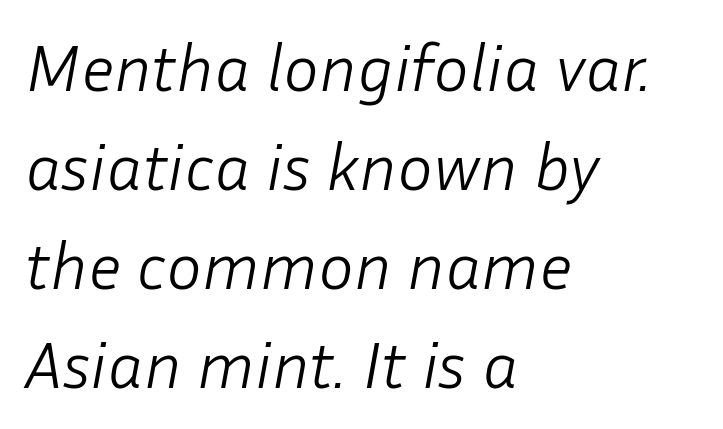
{"italic": "yes", "lean": "right", "slant_degrees": 10, "bold": "no", "weight": "light", "width": "normal", "stroke_contrast": "low", "x_height": "medium", "monospaced": "no", "underline": "no", "align": "left", "line_spacing": "normal", "line_spacing_ratio": 1.48, "letter_spacing": "normal", "letter_spacing_em": 0.0, "glyph_px": 67}
